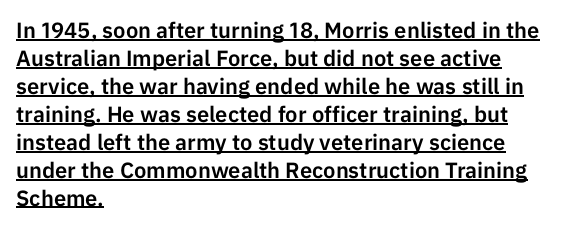
{"italic": "no", "underline": "yes", "align": "left", "line_spacing": "normal", "line_spacing_ratio": 1.27, "letter_spacing": "normal", "letter_spacing_em": 0.0, "glyph_px": 22}
